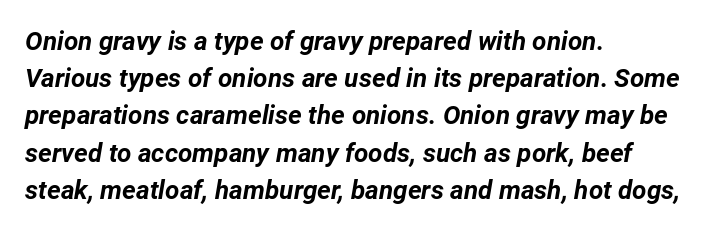
Summary of vertical rhythm: regular, with standard interline spacing. This rendering uses left alignment, leaving the right contour irregular. Compared with ordinary roman type, these characters are visibly tilted. Between one letter and the next there's only the usual sliver of space. Stroke thickness is high; the sample reads as a true bold. The words here are not underlined.
